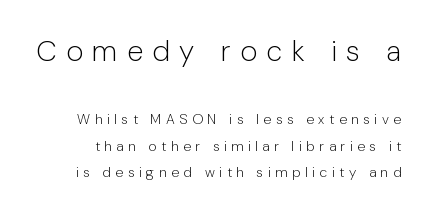
Q: Is the text bold? A: No.
Q: Is the text italic (slanted)? A: No, it is upright.
Q: Is the typeface a serif or a sans-serif typeface? A: Sans-serif.
Q: Is the text underlined? A: No.
Q: Is the spacing between letters normal or unusually wide? A: Unusually wide.
Q: Is the spacing between lines tight, normal or loose? A: Loose.
Q: Which block of text is set in a larger size, the first (top) or the second (bottom)? A: The first (top) one.
Q: Width (condensed, normal, or wide)? A: Normal.
Q: Stroke contrast? A: Low.
Q: x-height? A: Medium.
Q: Monospaced? A: No.
